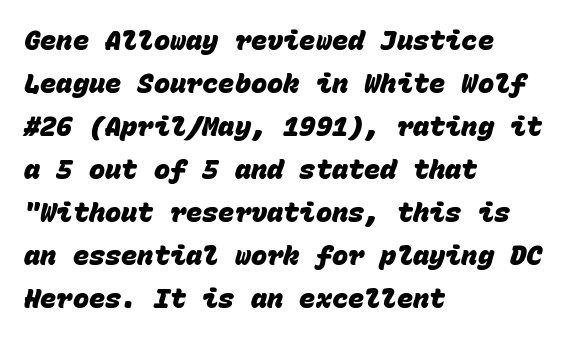
This rendering uses left alignment, leaving the right contour irregular. The foot of each line stays bare and open. Baseline-to-baseline distance is the conventional proportion of letter height. Default kerning and tracking; the words read as compact shapes. In terms of weight, the rendering is a true, heavy bold.
